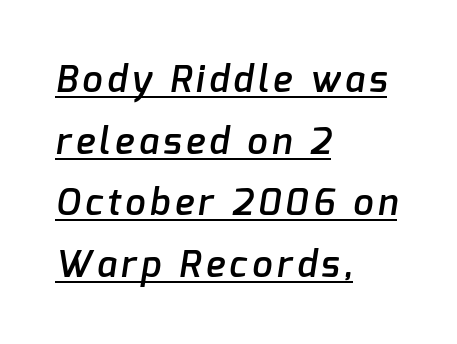
Summary of weight: moderately heavy, a semibold. Looks like someone drew a line under every word here. Left-aligned paragraph, ragged on the right. A typesetter would label this face a sans.
